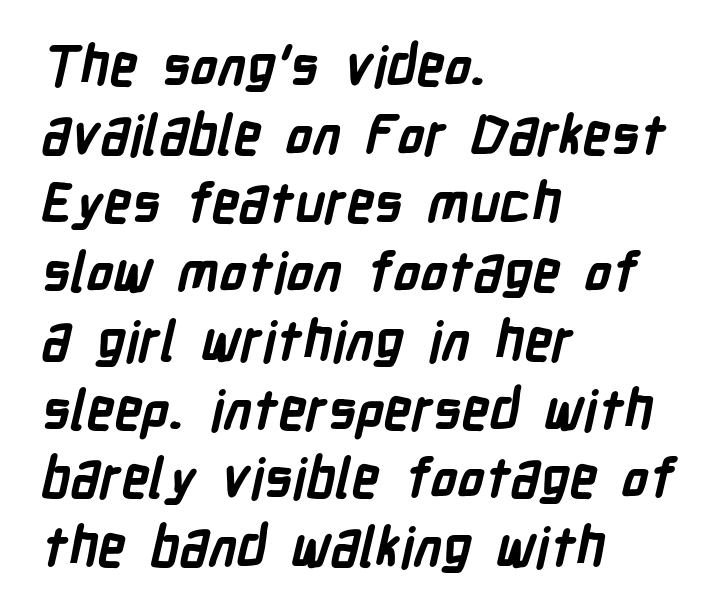
{"serif": "no", "bold": "yes", "weight": "semibold", "width": "condensed", "stroke_contrast": "low", "x_height": "medium", "monospaced": "no", "underline": "no", "align": "left", "line_spacing": "normal", "line_spacing_ratio": 1.25, "letter_spacing": "normal", "letter_spacing_em": 0.0, "glyph_px": 55}
